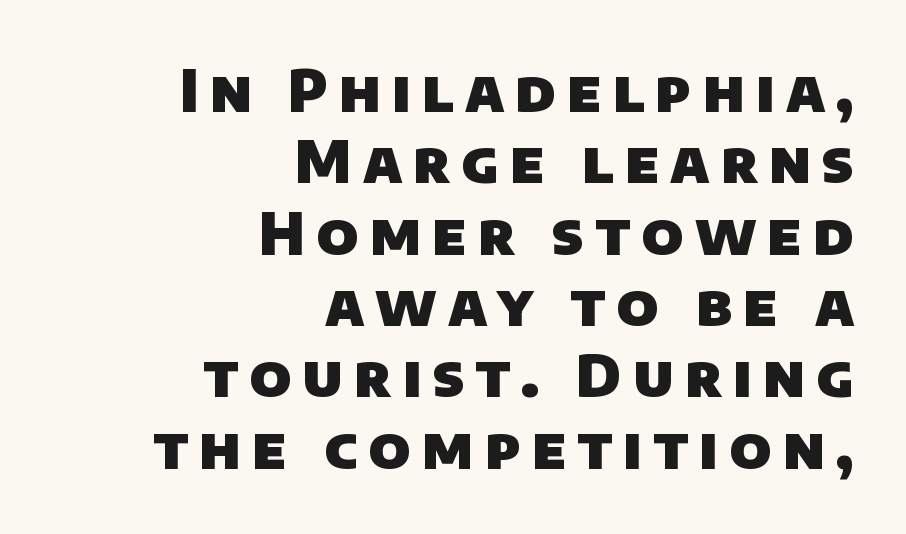
Q: Is the text bold? A: Yes.
Q: Is the typeface a serif or a sans-serif typeface? A: Sans-serif.
Q: Is the text underlined? A: No.
Q: How is the paragraph aligned? A: Right-aligned.
Q: Width (condensed, normal, or wide)? A: Normal.
Q: Stroke contrast? A: Low.
Q: x-height? A: Large.
Q: Monospaced? A: No.
